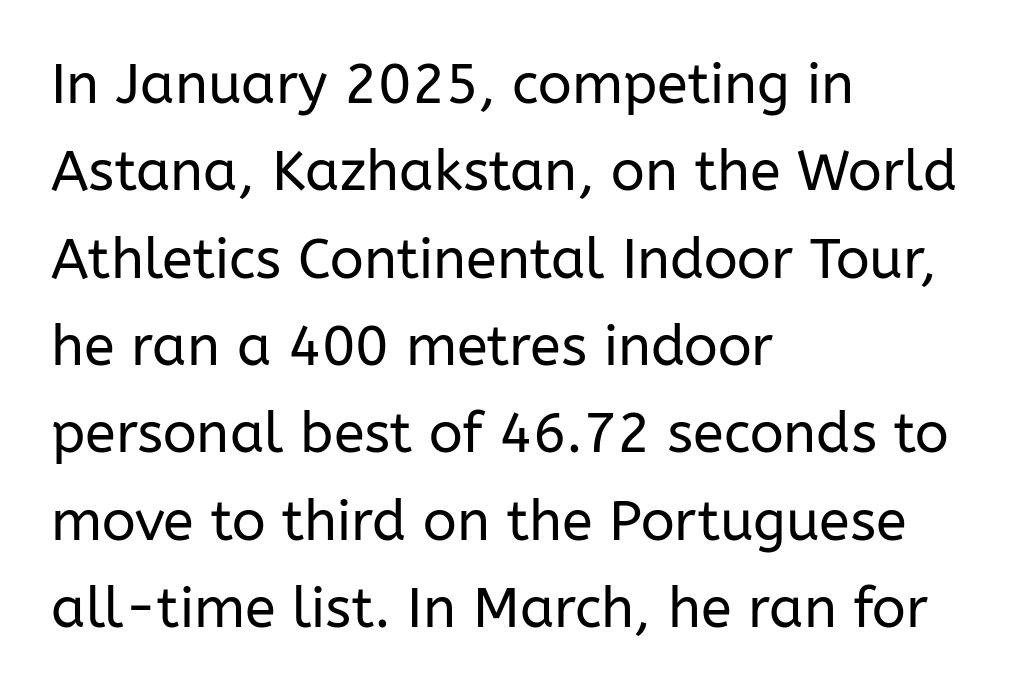
Q: Is the text bold? A: No.
Q: Is the text italic (slanted)? A: No, it is upright.
Q: Is the typeface a serif or a sans-serif typeface? A: Sans-serif.
Q: Is the text underlined? A: No.
Q: How is the paragraph aligned? A: Left-aligned.
Q: Is the spacing between letters normal or unusually wide? A: Normal.
Q: Is the spacing between lines tight, normal or loose? A: Normal.
Q: Width (condensed, normal, or wide)? A: Normal.
Q: Stroke contrast? A: Low.
Q: x-height? A: Medium.
Q: Monospaced? A: No.
